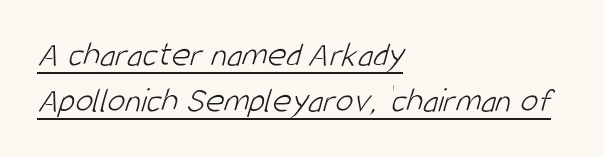
In terms of letterform style, serifs are entirely absent. Looks like someone drew a line under every word here. The setting favours the left margin, as ordinary paragraphs usually do. The face used here is rendered with its standard letterfit. The face used here is proportionally spaced, like ordinary book or web type.
